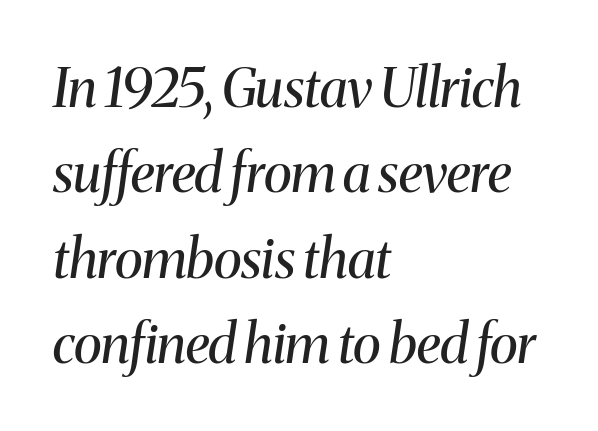
{"serif": "yes", "italic": "yes", "lean": "right", "slant_degrees": 8, "bold": "no", "weight": "regular", "width": "normal", "stroke_contrast": "medium", "x_height": "medium", "monospaced": "no", "underline": "no", "align": "left", "line_spacing": "normal", "line_spacing_ratio": 1.58, "letter_spacing": "normal", "letter_spacing_em": 0.0, "glyph_px": 54}
